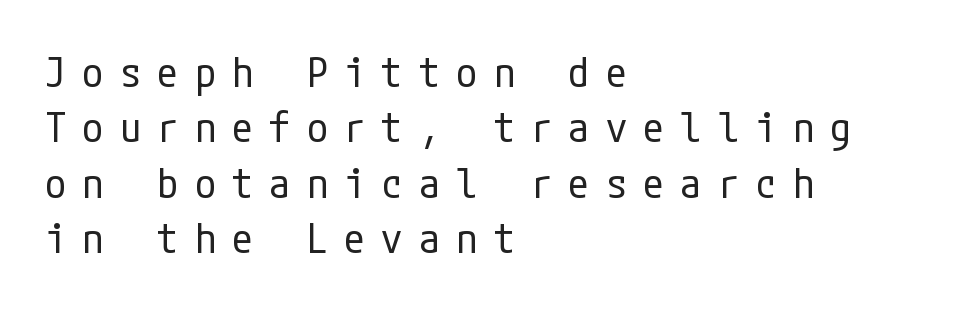
Does the copy run flush right? No — it runs flush left. Spacing between characters has been opened up far beyond the box default. The rendering shows plain stroke endings on the letterforms — a sans-serif design. In terms of leading, this rendering sits right in the middle.
